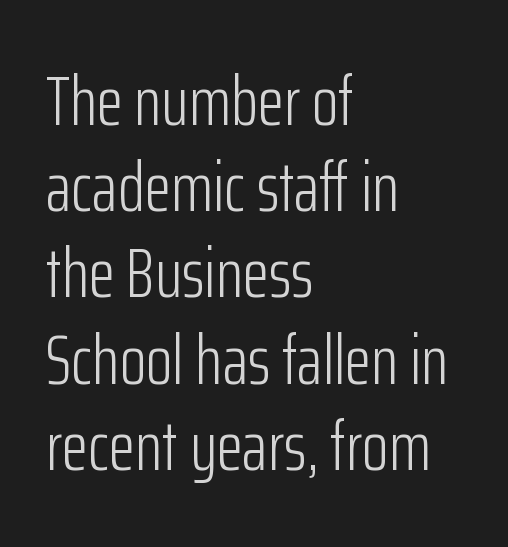
Think of a printed novel: that variable character pitch is what you see here. Only glyphs here, with clear space below each row. This rendering uses left alignment, leaving the right contour irregular. Ascenders rise straight up at ninety degrees. Vertically, the passage feels balanced, rows spaced as you'd expect. Heaviness? Minimal to ordinary, like unemphasized prose.
